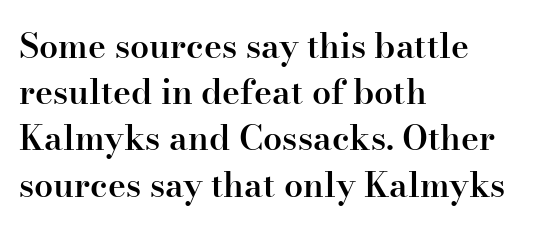
Q: Is the text bold? A: Semi-bold.
Q: Is the text italic (slanted)? A: No, it is upright.
Q: Is the typeface a serif or a sans-serif typeface? A: Serif.
Q: Is the text underlined? A: No.
Q: How is the paragraph aligned? A: Left-aligned.
Q: Is the spacing between letters normal or unusually wide? A: Normal.
Q: Is the spacing between lines tight, normal or loose? A: Normal.
Q: Width (condensed, normal, or wide)? A: Normal.
Q: Stroke contrast? A: High.
Q: x-height? A: Small.
Q: Monospaced? A: No.
